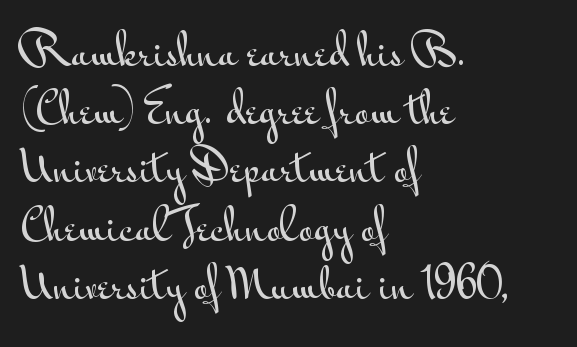
The face used here is a sans, in the tradition of grotesques and geometrics. This sample keeps an unexceptional amount of space between lines. This sample has the flowing, uneven cadence of proportional lettering. The string is rendered with underlining switched off. Spacing between characters is what you'd get straight out of the box. One-word summary of the alignment: left.
